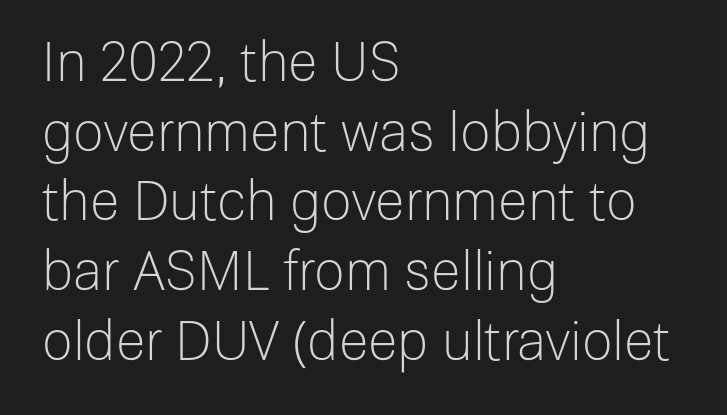
Each letter keeps its own natural width here, so spacing adapts to shape. No heavy texture on the line: the type isn't bold. The leading is moderate, giving the passage an even texture. A clean baseline with only descenders dipping below it. Type style note: lacks serifs.
